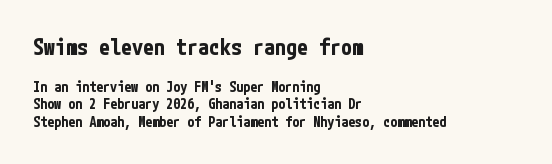
Q: Is the text bold? A: Yes.
Q: Is the text italic (slanted)? A: No, it is upright.
Q: Is the text underlined? A: No.
Q: How is the paragraph aligned? A: Left-aligned.
Q: Is the spacing between letters normal or unusually wide? A: Normal.
Q: Which block of text is set in a larger size, the first (top) or the second (bottom)? A: The first (top) one.
